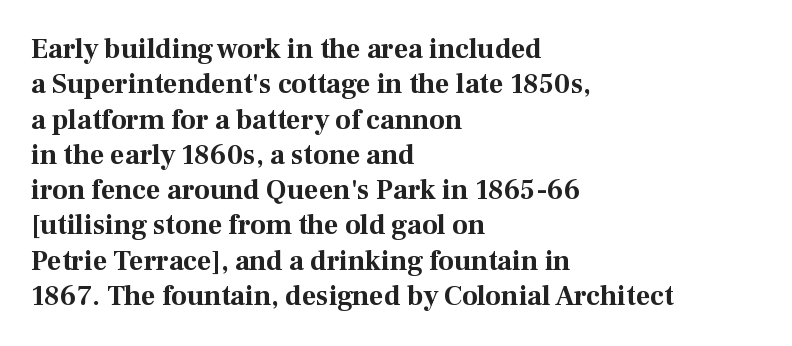
Leading matches the norm, producing a regular column. Layout note: lines flush left. Words float on clear page, feet unadorned. The face used here is proportionally spaced, like ordinary book or web type.
